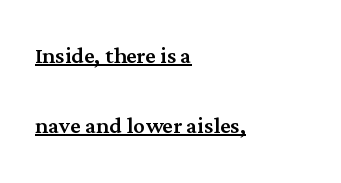
The image shows 29 px serif type, upright; set left-aligned, loose line spacing (2.41x), normal letter spacing, underlined; medium stroke contrast and a medium x-height.
